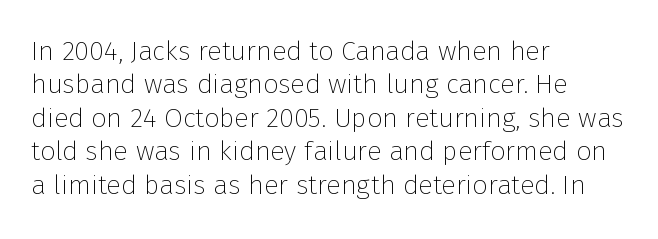
The image shows 27 px text type, upright; set left-aligned, line spacing 1.24x, normal letter spacing, not underlined.
